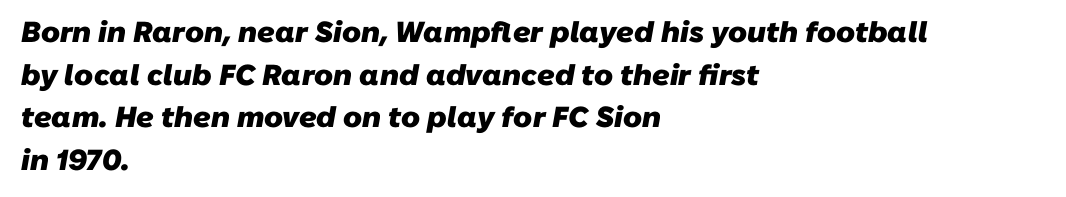
The image shows 29 px heavy sans-serif type; set left-aligned, normal line spacing (1.47x), normal letter spacing, not underlined; low stroke contrast and a medium x-height.
